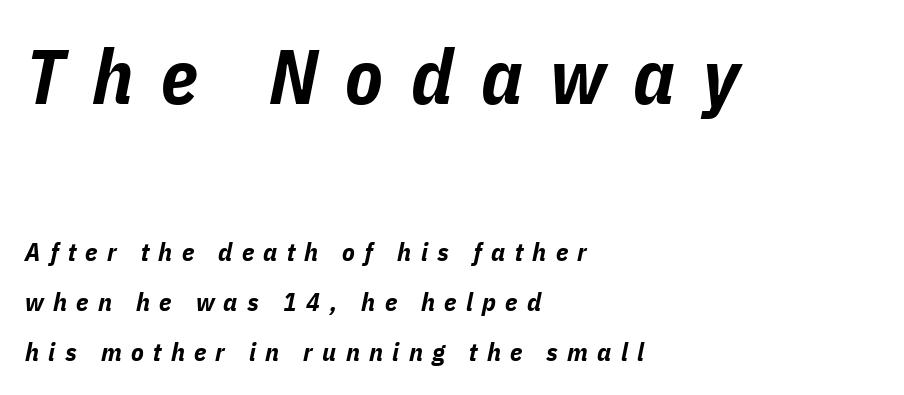
{"italic": "yes", "lean": "right", "slant_degrees": 11, "bold": "yes", "weight": "bold", "width": "condensed", "stroke_contrast": "low", "x_height": "medium", "monospaced": "no", "underline": "no", "align": "left", "line_spacing": "loose", "line_spacing_ratio": 1.92, "letter_spacing": "wide", "letter_spacing_em": 0.36, "larger_block": "first", "size_ratio": 2.96, "glyph_px": 77}
